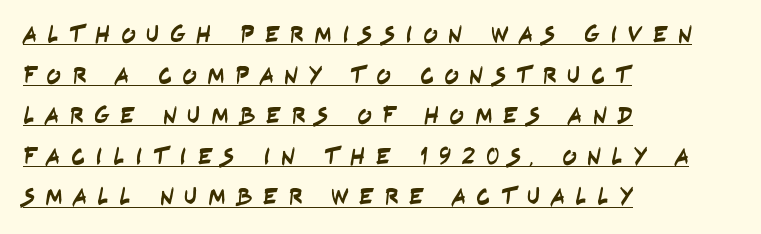
Leading: standard. The paragraph has a hard left edge and a soft right edge. The horizontal fit of the characters is loose and conspicuously gappy. The typesetter has applied underlining to the passage shown.
